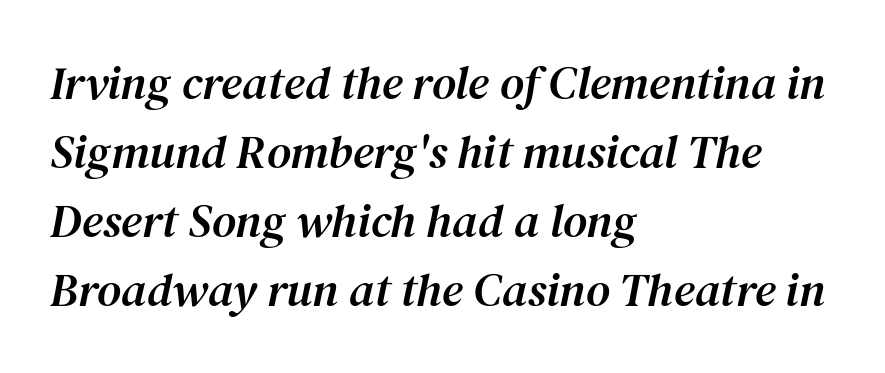
Q: Is the text italic (slanted)? A: Yes, it leans right by about 12 degrees.
Q: Is the typeface a serif or a sans-serif typeface? A: Serif.
Q: Is the text underlined? A: No.
Q: How is the paragraph aligned? A: Left-aligned.
Q: Is the spacing between letters normal or unusually wide? A: Normal.
Q: Is the spacing between lines tight, normal or loose? A: Normal.
Q: Width (condensed, normal, or wide)? A: Normal.
Q: Stroke contrast? A: Medium.
Q: x-height? A: Medium.
Q: Monospaced? A: No.
